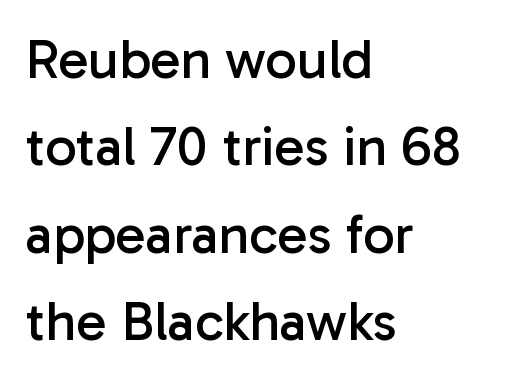
{"serif": "no", "italic": "no", "bold": "no", "weight": "regular", "width": "normal", "stroke_contrast": "low", "x_height": "medium", "monospaced": "no", "underline": "no", "align": "left", "line_spacing": "normal", "line_spacing_ratio": 1.56, "letter_spacing": "normal", "letter_spacing_em": 0.0, "glyph_px": 56}
